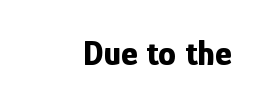
Q: Is the text bold? A: Yes.
Q: Is the text italic (slanted)? A: No, it is upright.
Q: Is the typeface a serif or a sans-serif typeface? A: Sans-serif.
Q: Is the text underlined? A: No.
Q: How is the paragraph aligned? A: Right-aligned.
Q: Is the spacing between letters normal or unusually wide? A: Normal.
Q: Width (condensed, normal, or wide)? A: Condensed.
Q: Stroke contrast? A: Low.
Q: x-height? A: Medium.
Q: Monospaced? A: No.
